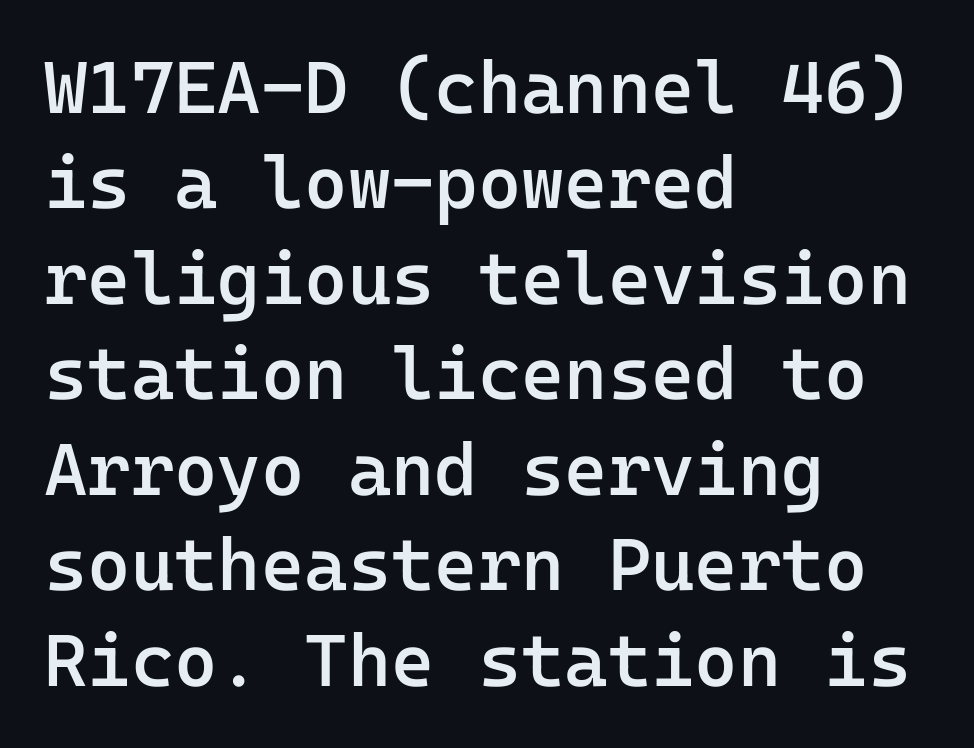
Q: Is the text bold? A: Semi-bold.
Q: Is the text italic (slanted)? A: No, it is upright.
Q: Is the typeface a serif or a sans-serif typeface? A: Sans-serif.
Q: Is the text underlined? A: No.
Q: How is the paragraph aligned? A: Left-aligned.
Q: Is the spacing between letters normal or unusually wide? A: Normal.
Q: Is the spacing between lines tight, normal or loose? A: Normal.
Q: Width (condensed, normal, or wide)? A: Normal.
Q: Stroke contrast? A: Low.
Q: x-height? A: Medium.
Q: Monospaced? A: Yes.
